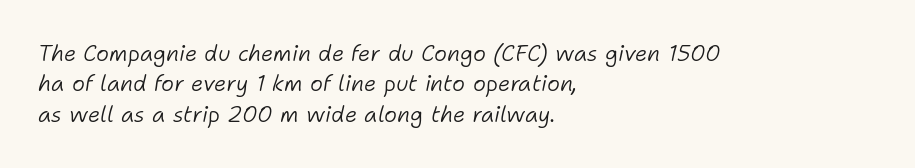
{"italic": "yes", "lean": "right", "slant_degrees": 11, "bold": "no", "underline": "no", "align": "left", "line_spacing": "normal", "line_spacing_ratio": 1.38, "letter_spacing": "normal", "letter_spacing_em": 0.0, "glyph_px": 22}
